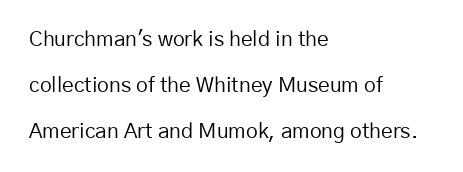
Compared with a centered layout, this one pins lines to the left instead. Does the lettering tilt? It doesn't — this is upright. Line spacing here is loose. The area under the type is left untouched. Vertical stems look standard width or narrower in stroke. Nobody touched the tracking dial on this one.
